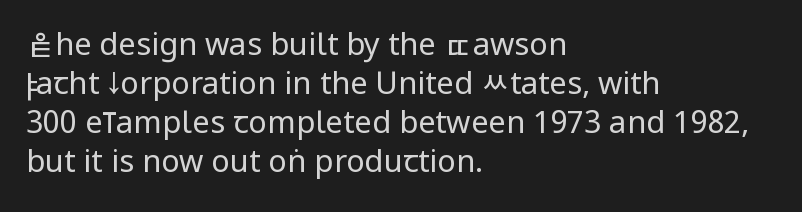
The rendering uses a moderate line-height, typical for paragraphs. The gaps between neighbouring characters are ordinary and unremarkable. The rendering uses natural spacing where letterforms have individual widths. Does the type have serifs? No, each stem ends abruptly. Weight: regular or lighter. Style check: upright.
